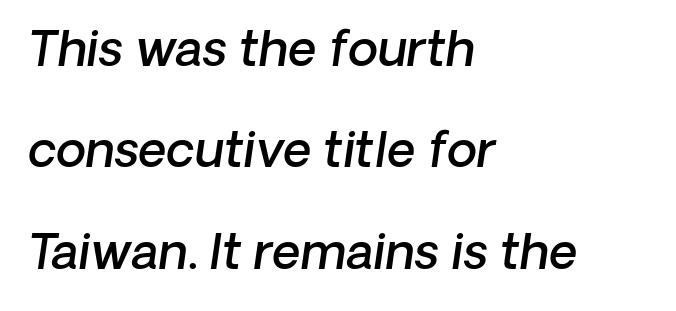
The image shows 49 px semibold sans-serif type; set left-aligned, loose line spacing (2.07x), normal letter spacing, not underlined; low stroke contrast and a medium x-height.
